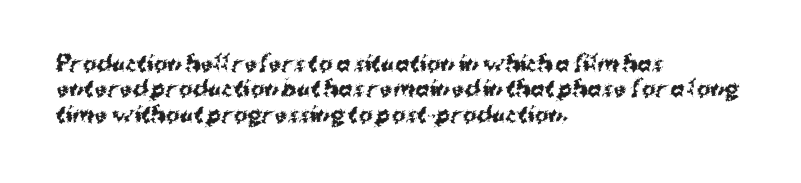
Q: Is the text bold? A: Yes.
Q: Is the text italic (slanted)? A: Yes.
Q: Is the text underlined? A: No.
Q: How is the paragraph aligned? A: Left-aligned.
Q: Is the spacing between letters normal or unusually wide? A: Normal.
